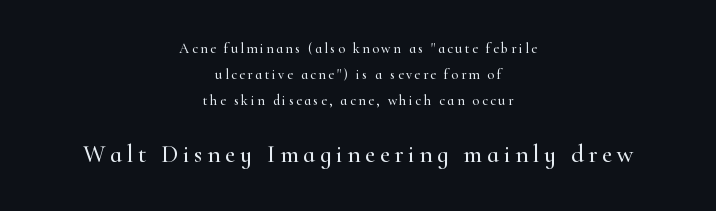
Q: Is the text italic (slanted)? A: No, it is upright.
Q: Is the text underlined? A: No.
Q: How is the paragraph aligned? A: Centered.
Q: Which block of text is set in a larger size, the first (top) or the second (bottom)? A: The second (bottom) one.
